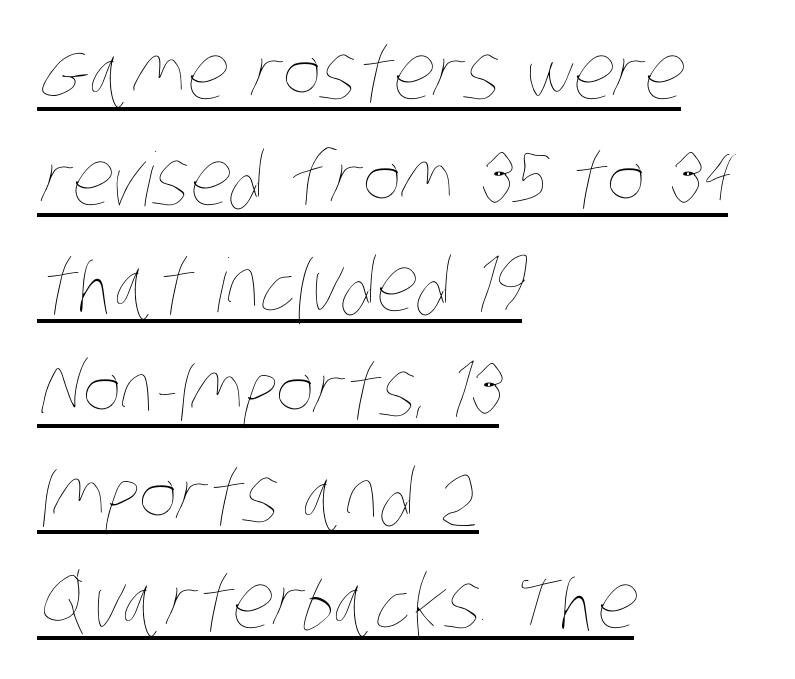
Q: Is the text bold? A: No.
Q: Is the text underlined? A: Yes.
Q: How is the paragraph aligned? A: Left-aligned.
Q: Is the spacing between letters normal or unusually wide? A: Normal.
Q: Is the spacing between lines tight, normal or loose? A: Normal.
Q: Width (condensed, normal, or wide)? A: Condensed.
Q: Stroke contrast? A: Low.
Q: x-height? A: Large.
Q: Monospaced? A: No.
